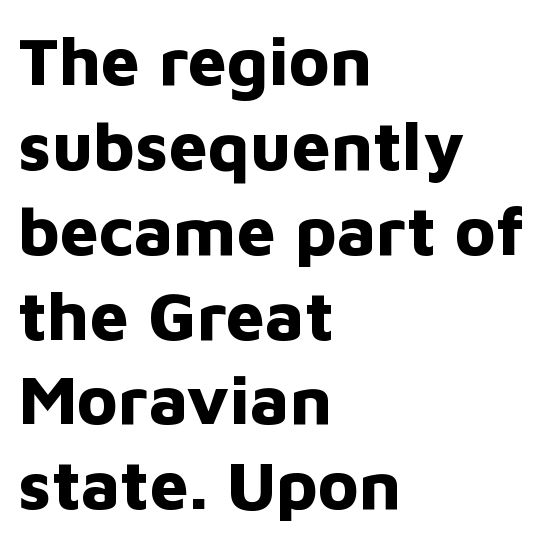
The image shows 69 px bold sans-serif type, upright; set left-aligned, line spacing 1.23x, normal letter spacing, not underlined; low stroke contrast and a medium x-height.
